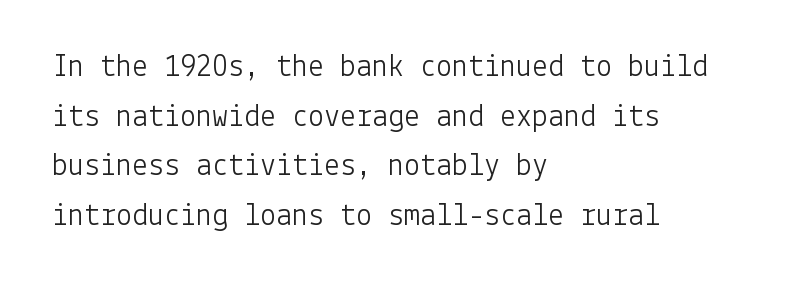
Q: Is the text bold? A: No.
Q: Is the text italic (slanted)? A: No, it is upright.
Q: Is the typeface a serif or a sans-serif typeface? A: Sans-serif.
Q: Is the text underlined? A: No.
Q: How is the paragraph aligned? A: Left-aligned.
Q: Is the spacing between letters normal or unusually wide? A: Normal.
Q: Is the spacing between lines tight, normal or loose? A: Normal.
Q: Width (condensed, normal, or wide)? A: Normal.
Q: Stroke contrast? A: Low.
Q: x-height? A: Medium.
